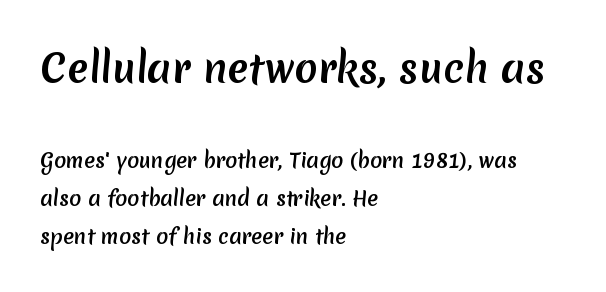
Q: Is the typeface a serif or a sans-serif typeface? A: Sans-serif.
Q: Is the text underlined? A: No.
Q: How is the paragraph aligned? A: Left-aligned.
Q: Is the spacing between letters normal or unusually wide? A: Normal.
Q: Is the spacing between lines tight, normal or loose? A: Loose.
Q: Which block of text is set in a larger size, the first (top) or the second (bottom)? A: The first (top) one.
Q: Width (condensed, normal, or wide)? A: Normal.
Q: Stroke contrast? A: Medium.
Q: x-height? A: Medium.
Q: Monospaced? A: No.
